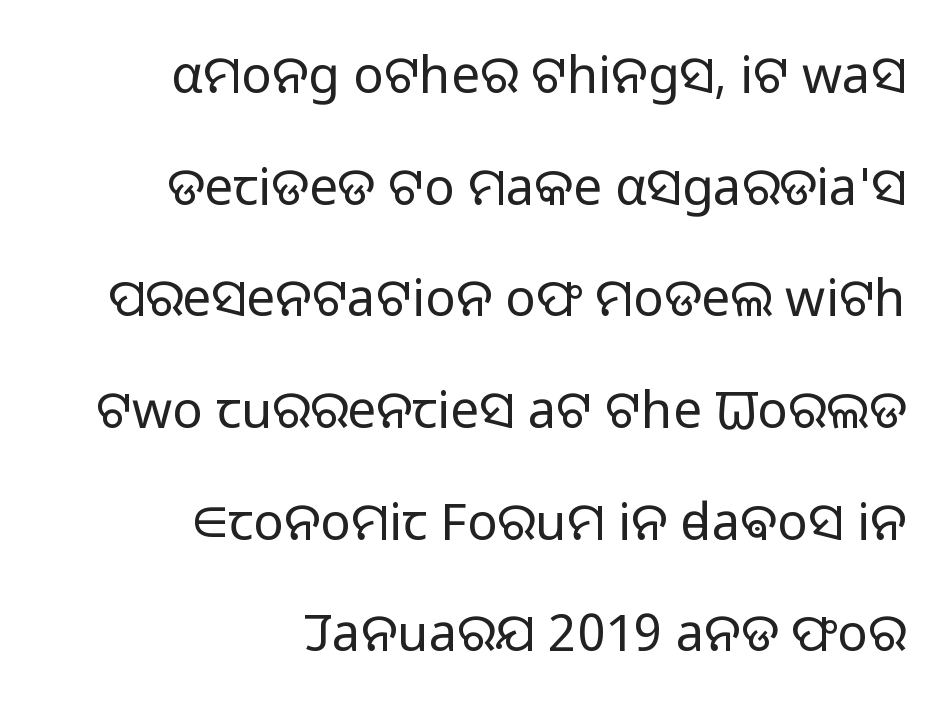
Here the designer chose a conventional face with non-uniform glyph widths. Vertical spacing — loose. No extra tracking has been applied to these lines. In CSS terms this would be text-align: right.
